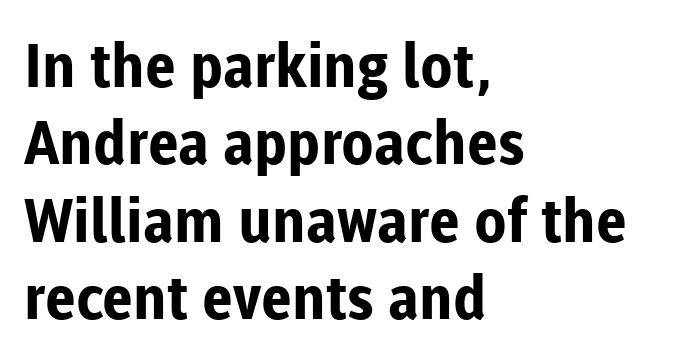
Just letters on the line, the space beneath them empty. There is no visible air inserted between adjacent glyphs. Casual observation: everything's shoved over to the left. Successive baselines arrive at the customary interval. The typography opts for an upright posture over an oblique one. The rendering uses natural spacing where letterforms have individual widths.
